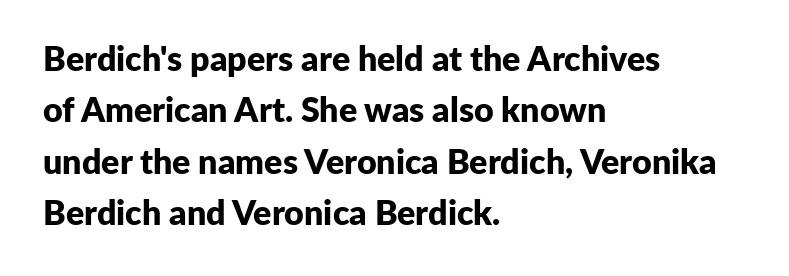
Q: Is the text bold? A: Yes.
Q: Is the text italic (slanted)? A: No, it is upright.
Q: Is the typeface a serif or a sans-serif typeface? A: Sans-serif.
Q: Is the text underlined? A: No.
Q: How is the paragraph aligned? A: Left-aligned.
Q: Is the spacing between letters normal or unusually wide? A: Normal.
Q: Is the spacing between lines tight, normal or loose? A: Normal.
Q: Width (condensed, normal, or wide)? A: Normal.
Q: Stroke contrast? A: Low.
Q: x-height? A: Medium.
Q: Monospaced? A: No.
